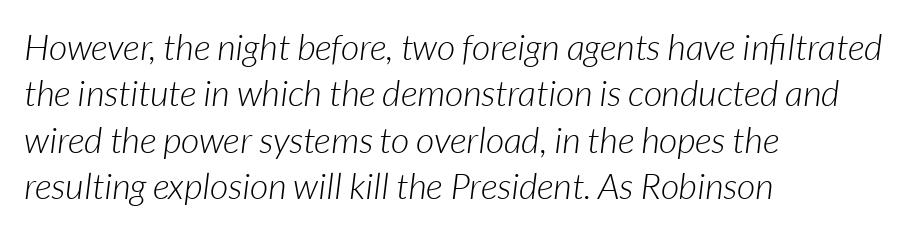
Q: Is the text bold? A: No.
Q: Is the text italic (slanted)? A: Yes, it leans right by about 7 degrees.
Q: Is the text underlined? A: No.
Q: How is the paragraph aligned? A: Left-aligned.
Q: Is the spacing between letters normal or unusually wide? A: Normal.
Q: Is the spacing between lines tight, normal or loose? A: Normal.
Q: Width (condensed, normal, or wide)? A: Normal.
Q: Stroke contrast? A: Low.
Q: x-height? A: Medium.
Q: Monospaced? A: No.
